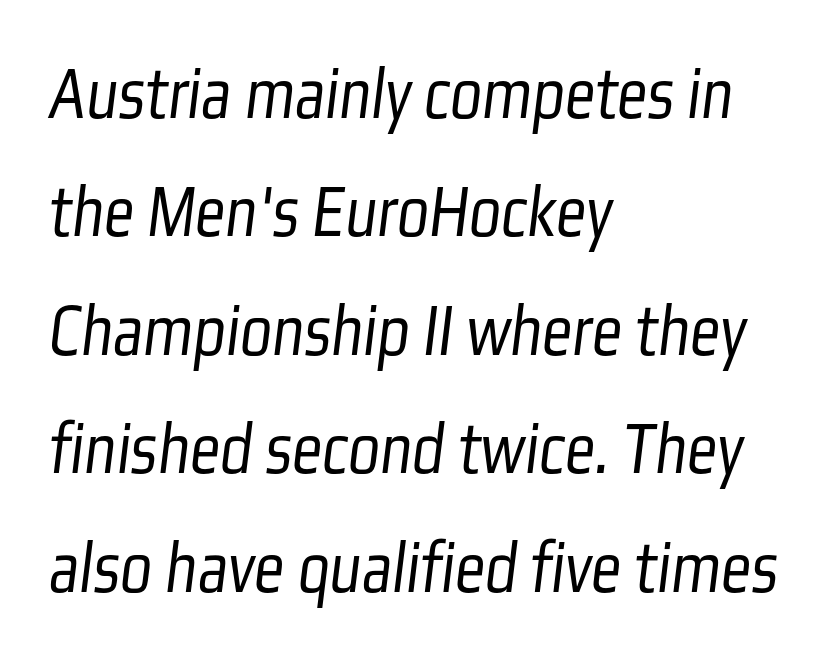
These lines are rendered in a variable-pitch font. The space between consecutive lines is moderate. These lines are composed in type without serifs. The font sits on the lighter half of the weight spectrum, regular included.
